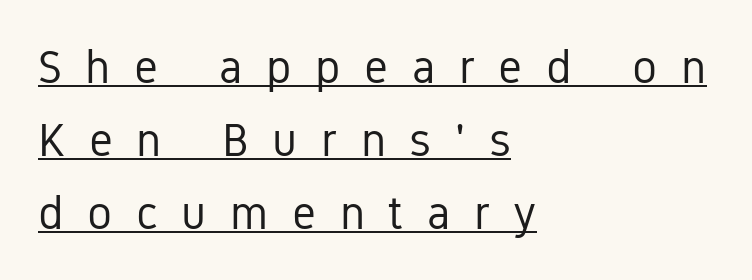
The image shows 47 px regular-weight, condensed sans-serif type, upright; set left-aligned, normal line spacing (1.55x), unusually wide letter spacing (+0.5 em), underlined; low stroke contrast and a medium x-height.
